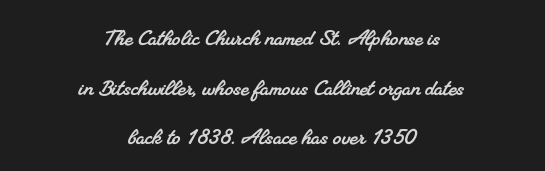
Nobody touched the tracking dial on this one. The area under the type is left untouched. If you folded the block vertically in half, each line would mirror itself in length.
